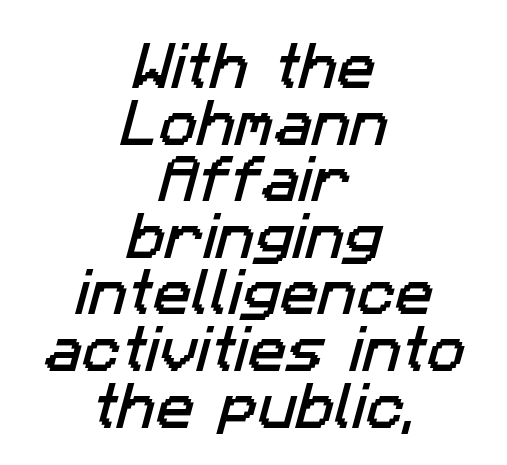
Closely set lines give the paragraph a compact silhouette. This sample uses a sans-serif face. The paragraph has two soft edges and a firm central axis. You could call the tracking neutral — neither tight nor loose. Any mark beneath the type? The region is blank. This sample has the flowing, uneven cadence of proportional lettering.
